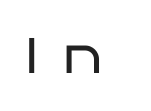
Q: Is the text bold? A: No.
Q: Is the text italic (slanted)? A: No, it is upright.
Q: Is the typeface a serif or a sans-serif typeface? A: Sans-serif.
Q: Is the text underlined? A: No.
Q: Is the spacing between letters normal or unusually wide? A: Unusually wide.
Q: Width (condensed, normal, or wide)? A: Wide.
Q: Stroke contrast? A: Low.
Q: x-height? A: Large.
Q: Monospaced? A: No.
